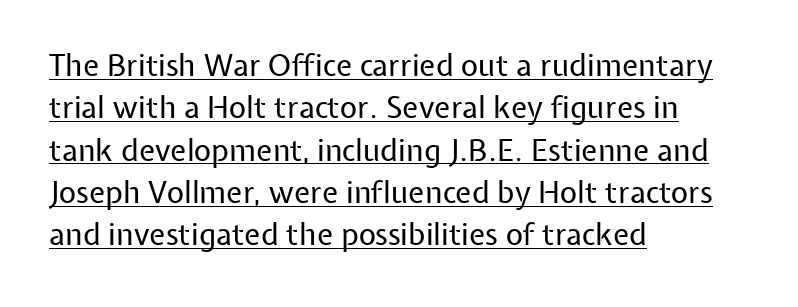
Q: Is the text bold? A: No.
Q: Is the text italic (slanted)? A: No, it is upright.
Q: Is the typeface a serif or a sans-serif typeface? A: Sans-serif.
Q: Is the text underlined? A: Yes.
Q: How is the paragraph aligned? A: Left-aligned.
Q: Is the spacing between letters normal or unusually wide? A: Normal.
Q: Is the spacing between lines tight, normal or loose? A: Normal.
Q: Width (condensed, normal, or wide)? A: Normal.
Q: Stroke contrast? A: Low.
Q: x-height? A: Medium.
Q: Monospaced? A: No.
